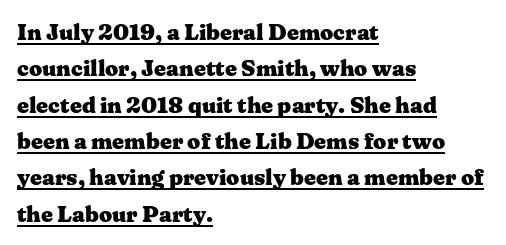
Q: Is the text bold? A: Yes.
Q: Is the text italic (slanted)? A: No, it is upright.
Q: Is the text underlined? A: Yes.
Q: How is the paragraph aligned? A: Left-aligned.
Q: Is the spacing between letters normal or unusually wide? A: Normal.
Q: Is the spacing between lines tight, normal or loose? A: Normal.
